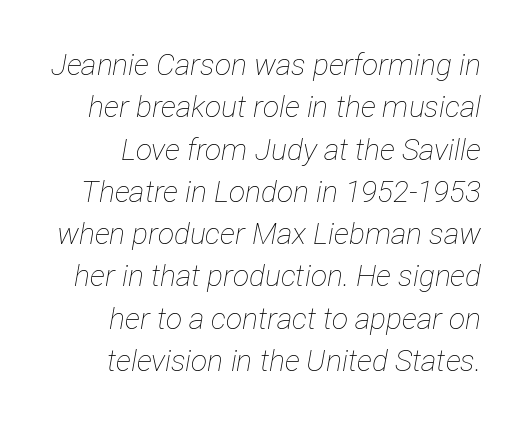
Honestly, the row spacing looks completely unremarkable. Honestly, there is no underline to notice here at all. Short note: letters normally spaced. Emphasis-style slanted type is in use. The strokes are not fattened; the text isn't bold. The face used here is proportionally spaced, like ordinary book or web type.
